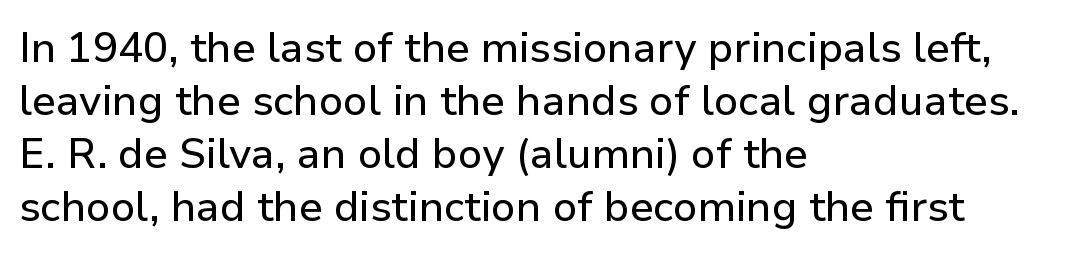
{"serif": "no", "italic": "no", "width": "normal", "stroke_contrast": "low", "x_height": "medium", "monospaced": "no", "underline": "no", "align": "left", "line_spacing": "normal", "line_spacing_ratio": 1.26, "letter_spacing": "normal", "letter_spacing_em": 0.0, "glyph_px": 42}
